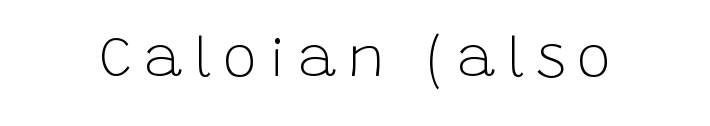
Stroke mass is kept to a normal reading level or below. Stroke terminals: plain, sans-serif. A roman cut, with each character standing at attention. The letterforms stand isolated, each surrounded by extra space. Each letter keeps its own natural width here, so spacing adapts to shape. Lines of text with bare space underneath.
